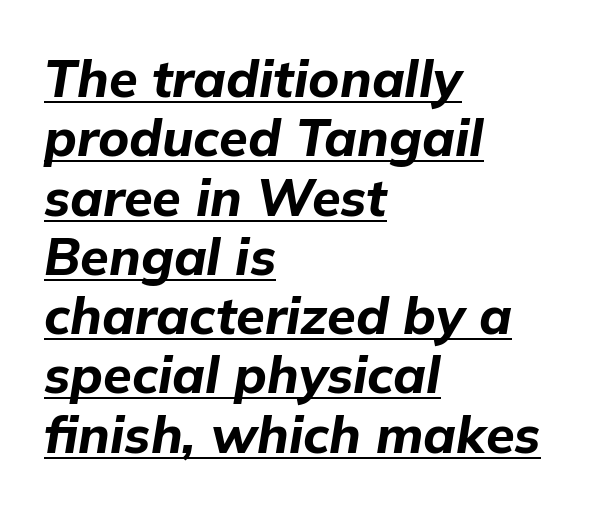
The image shows 52 px bold type, italic (leaning right); set left-aligned, tight line spacing (1.14x), normal letter spacing, underlined; low stroke contrast and a medium x-height.
